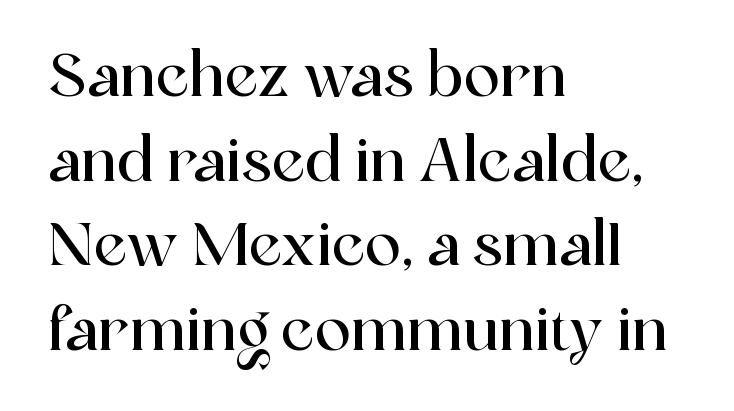
Each row of text sits above clean, open space. Ascenders rise straight up at ninety degrees. The leading is moderate, giving the passage an even texture. Visually the block forms a straight wall on the left and a jagged coastline on the right.
